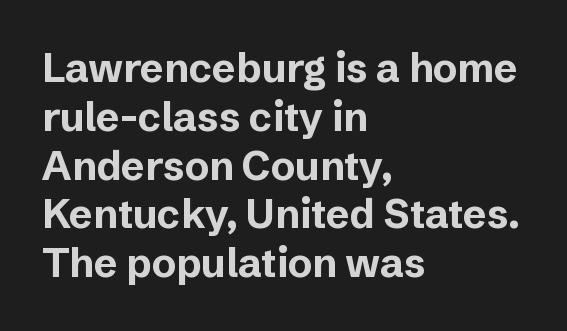
The image shows 40 px bold sans-serif type, upright; set left-aligned, line spacing 1.22x, normal letter spacing, not underlined; low stroke contrast and a medium x-height.
